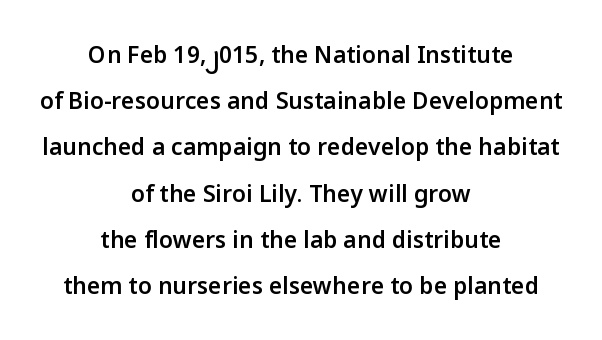
Q: Is the text bold? A: Semi-bold.
Q: Is the text italic (slanted)? A: No, it is upright.
Q: Is the text underlined? A: No.
Q: How is the paragraph aligned? A: Centered.
Q: Is the spacing between letters normal or unusually wide? A: Normal.
Q: Is the spacing between lines tight, normal or loose? A: Loose.
